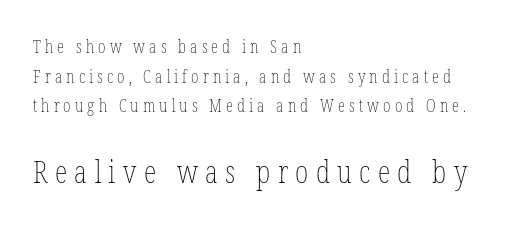
Is this a fixed-width face? No — the glyphs have proportional, varying widths. The space directly below the letters is spotless. The block of text has a typical density, with ordinary space between rows. A typesetter would mark this as roman, not italic.
